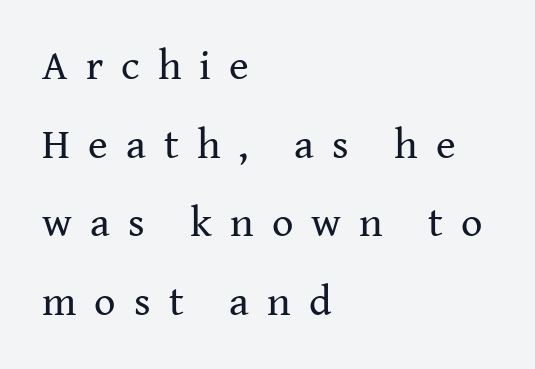
Every stem runs plumb, perpendicular to the baseline. To sum up the face: it has serifs. Ink coverage per letter is moderate at most. Loose tracking; the words dissolve into strings of separated letters.
